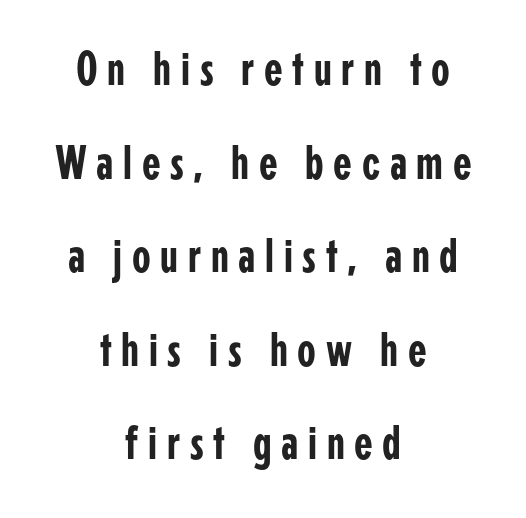
{"serif": "no", "italic": "no", "width": "condensed", "stroke_contrast": "low", "x_height": "medium", "monospaced": "no", "underline": "no", "align": "center", "line_spacing": "loose", "line_spacing_ratio": 1.95, "letter_spacing": "wide", "letter_spacing_em": 0.2, "glyph_px": 48}
